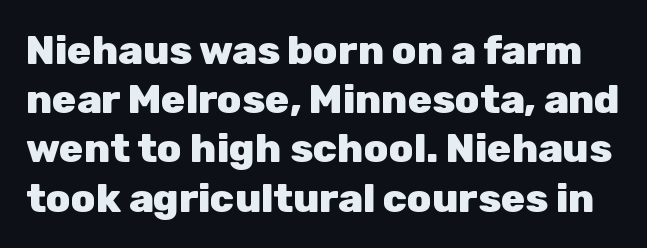
{"serif": "no", "italic": "no", "bold": "yes", "weight": "heavy", "width": "normal", "stroke_contrast": "low", "x_height": "medium", "monospaced": "no", "underline": "no", "line_spacing_ratio": 1.23, "letter_spacing": "normal", "letter_spacing_em": 0.0, "glyph_px": 40}
